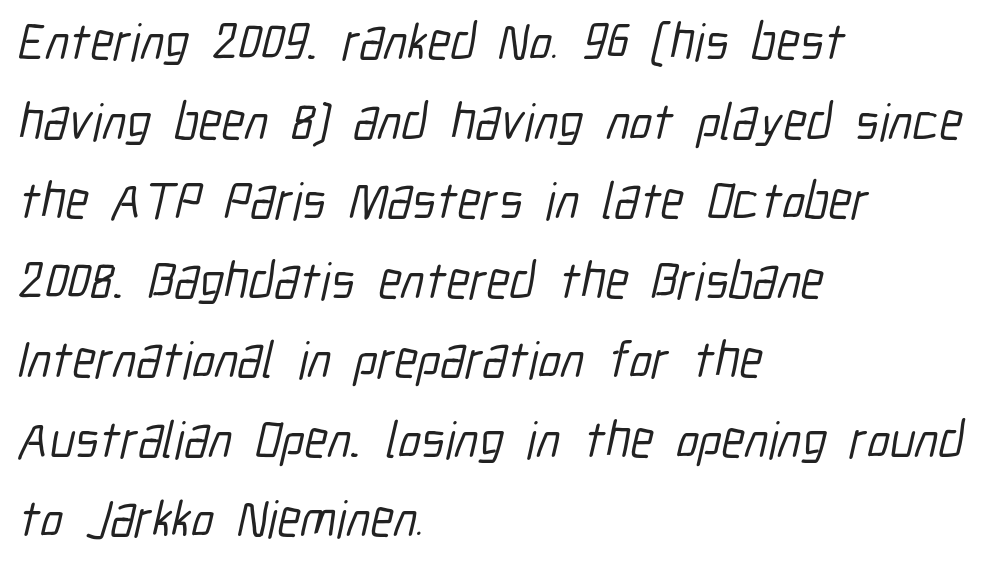
{"serif": "no", "width": "condensed", "stroke_contrast": "low", "x_height": "medium", "monospaced": "no", "underline": "no", "align": "left", "line_spacing": "normal", "line_spacing_ratio": 1.53, "letter_spacing": "normal", "letter_spacing_em": 0.0, "glyph_px": 52}
